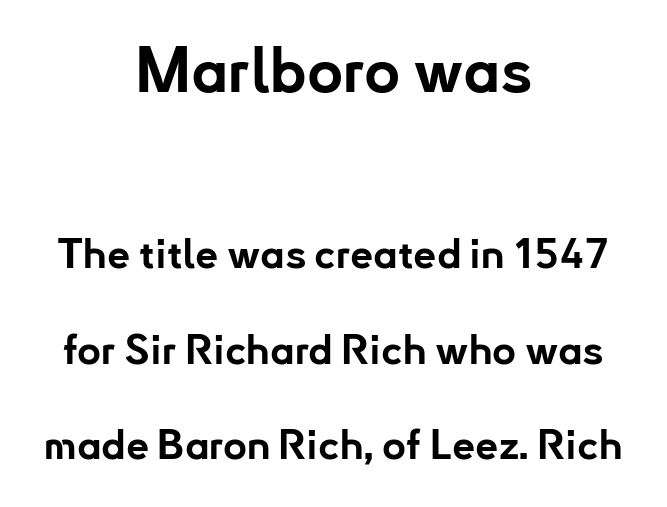
Q: Is the text bold? A: Yes.
Q: Is the text italic (slanted)? A: No, it is upright.
Q: Is the typeface a serif or a sans-serif typeface? A: Sans-serif.
Q: Is the text underlined? A: No.
Q: How is the paragraph aligned? A: Centered.
Q: Is the spacing between letters normal or unusually wide? A: Normal.
Q: Is the spacing between lines tight, normal or loose? A: Loose.
Q: Which block of text is set in a larger size, the first (top) or the second (bottom)? A: The first (top) one.
Q: Width (condensed, normal, or wide)? A: Normal.
Q: Stroke contrast? A: Low.
Q: x-height? A: Small.
Q: Monospaced? A: No.
